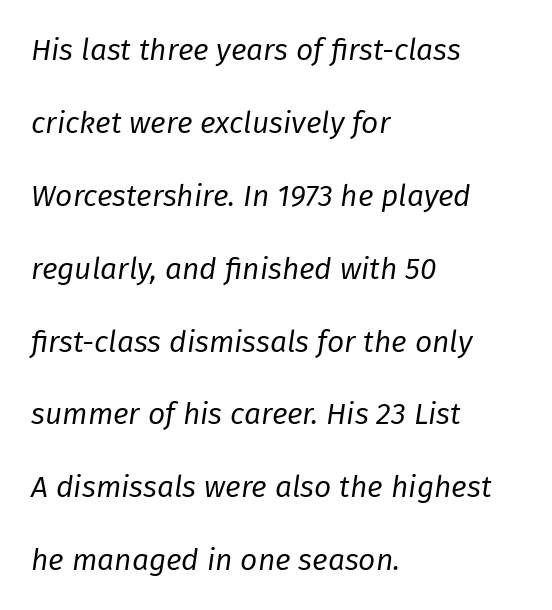
How are the letters spaced? Ordinarily, with no added tracking. Do the characters align in a grid? No, the font is proportional. Airy leading. A quiet, ordinary-to-light weight characterises the typeface. Each line starts at the same left margin while the right side varies.
